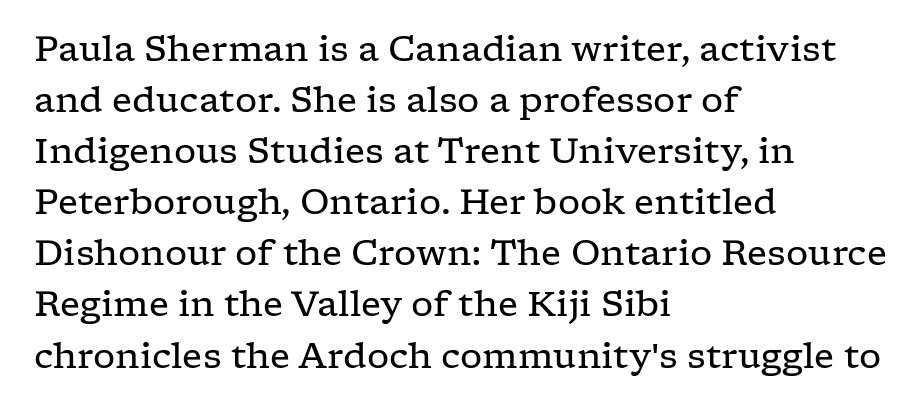
{"serif": "yes", "italic": "no", "bold": "no", "weight": "regular", "width": "wide", "stroke_contrast": "low", "x_height": "medium", "monospaced": "no", "underline": "no", "align": "left", "line_spacing": "normal", "line_spacing_ratio": 1.46, "letter_spacing": "normal", "letter_spacing_em": 0.0, "glyph_px": 35}
